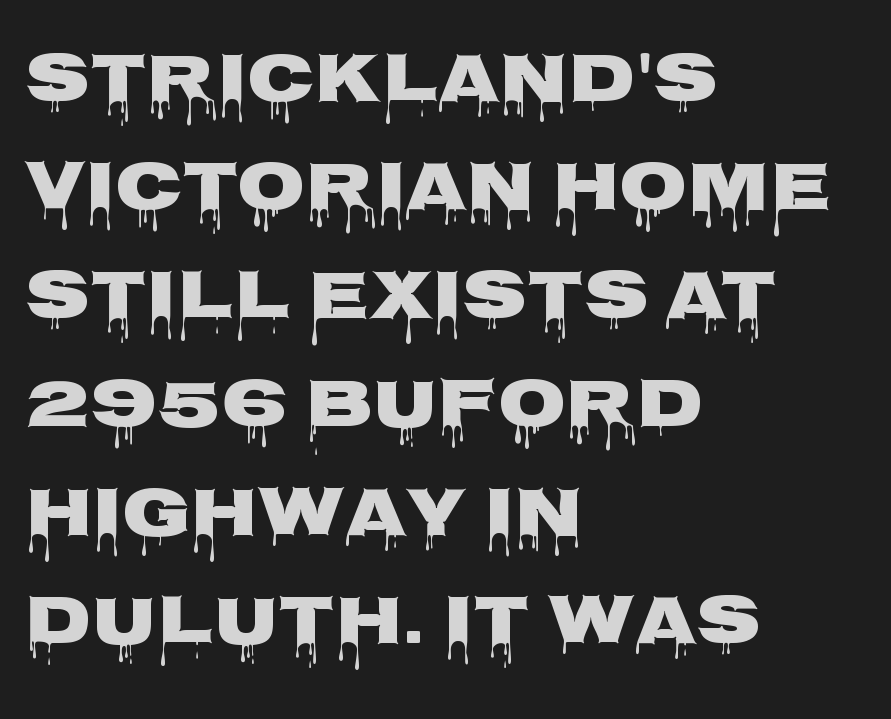
Q: Is the text bold? A: Yes.
Q: Is the text italic (slanted)? A: No, it is upright.
Q: Is the typeface a serif or a sans-serif typeface? A: Sans-serif.
Q: Is the text underlined? A: No.
Q: How is the paragraph aligned? A: Left-aligned.
Q: Is the spacing between letters normal or unusually wide? A: Normal.
Q: Is the spacing between lines tight, normal or loose? A: Normal.
Q: Width (condensed, normal, or wide)? A: Wide.
Q: Stroke contrast? A: Low.
Q: x-height? A: Large.
Q: Monospaced? A: No.
